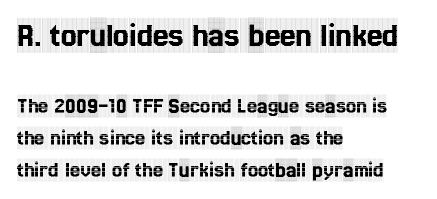
The image shows 35 px condensed serif type, upright; set left-aligned, normal line spacing (1.39x), normal letter spacing, not underlined; the first (top) block is 1.52x larger; a large x-height.
